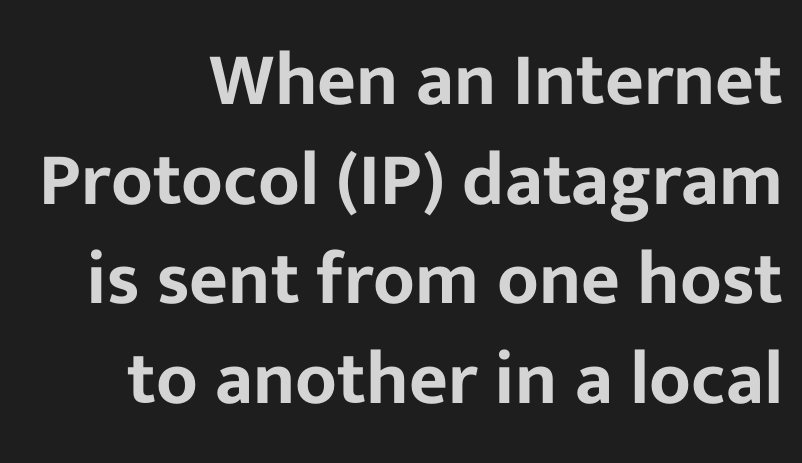
The image shows 75 px sans-serif type, upright; set right-aligned, normal line spacing (1.33x), normal letter spacing, not underlined; low stroke contrast and a medium x-height.
